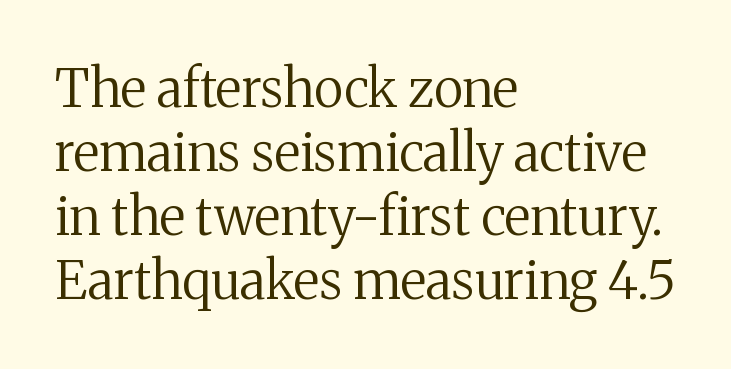
The image shows 52 px regular-weight serif type, upright; set left-aligned, line spacing 1.23x, normal letter spacing, not underlined; medium stroke contrast and a medium x-height.
